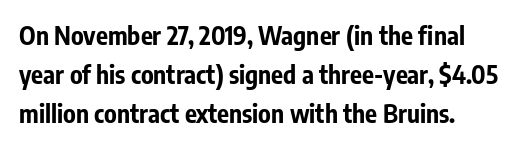
Q: Is the text bold? A: Yes.
Q: Is the text italic (slanted)? A: No, it is upright.
Q: Is the text underlined? A: No.
Q: How is the paragraph aligned? A: Left-aligned.
Q: Is the spacing between letters normal or unusually wide? A: Normal.
Q: Is the spacing between lines tight, normal or loose? A: Normal.
